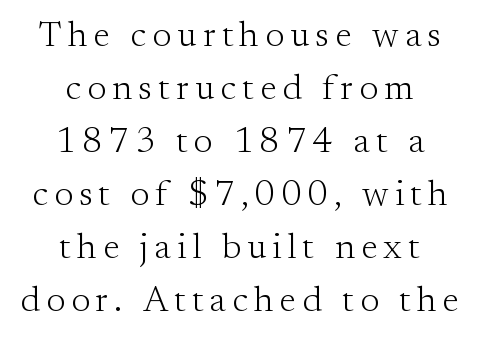
{"serif": "yes", "italic": "no", "bold": "no", "weight": "light", "width": "normal", "stroke_contrast": "medium", "x_height": "small", "monospaced": "no", "underline": "no", "align": "center", "line_spacing": "normal", "line_spacing_ratio": 1.47, "glyph_px": 36}
